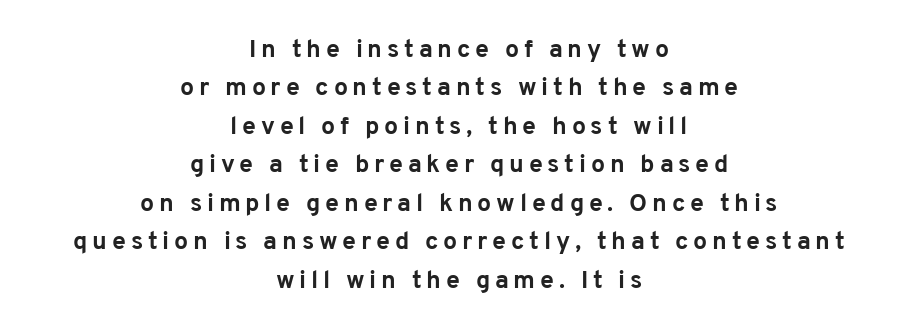
Characters remain perfectly vertical along every line. The string is rendered with underlining switched off. Plenty of ink on the page — the face is bold. The typesetter chose a symmetrical, centered arrangement here. The vertical gap from one line to the next is medium.
